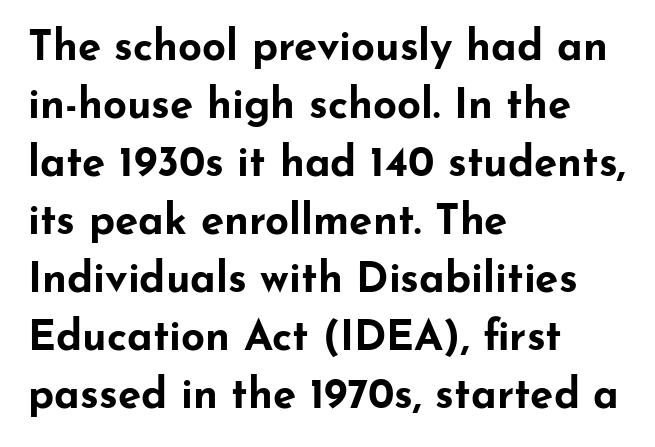
The image shows 42 px bold, wide sans-serif type, upright; set left-aligned, normal line spacing (1.38x), normal letter spacing, not underlined; low stroke contrast and a small x-height.
